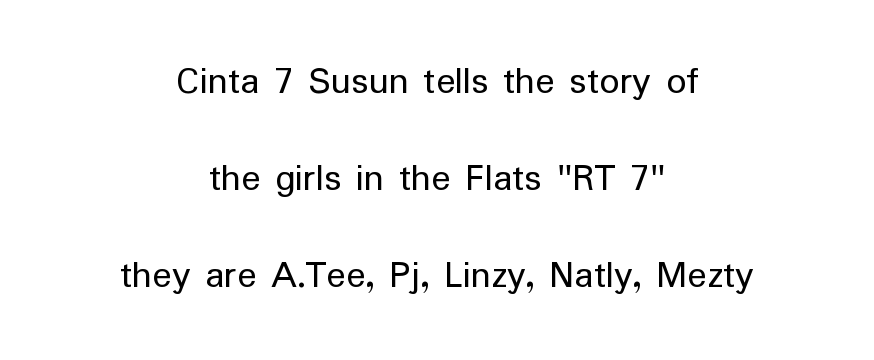
{"serif": "no", "italic": "no", "bold": "no", "weight": "regular", "width": "normal", "stroke_contrast": "low", "x_height": "medium", "monospaced": "no", "underline": "no", "align": "center", "line_spacing": "loose", "line_spacing_ratio": 2.42, "letter_spacing": "normal", "letter_spacing_em": 0.0, "glyph_px": 40}
